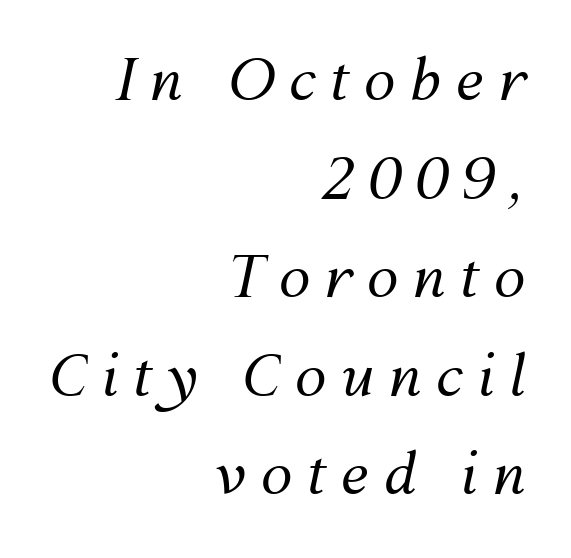
{"italic": "yes", "lean": "right", "slant_degrees": 12, "bold": "no", "weight": "regular", "width": "normal", "stroke_contrast": "medium", "x_height": "medium", "monospaced": "no", "underline": "no", "align": "right", "line_spacing_ratio": 1.73, "letter_spacing": "wide", "letter_spacing_em": 0.25, "glyph_px": 57}
